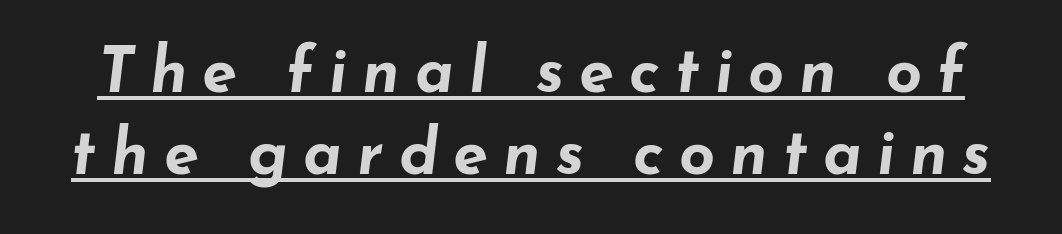
The passage shown is underscored from start to finish. Think of a printed novel: that variable character pitch is what you see here. Successive baselines arrive at the customary interval. Honestly, the letter spacing is so wide it's the main thing you notice. These lines carry a lot of weight — the face is fully bold. There's an unmistakable incline to the writing here.
